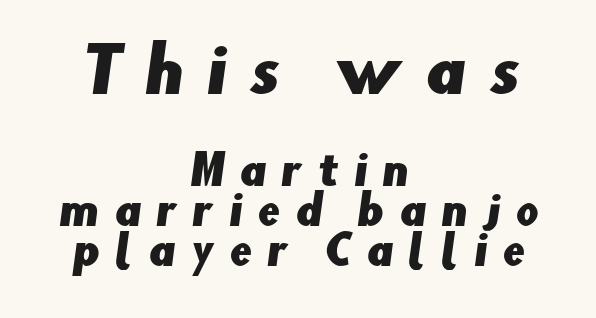
The image shows 60 px sans-serif type; set centered, tight line spacing (1.0x), unusually wide letter spacing (+0.38 em), not underlined; the first (top) block is 1.5x larger; low stroke contrast and a small x-height.
